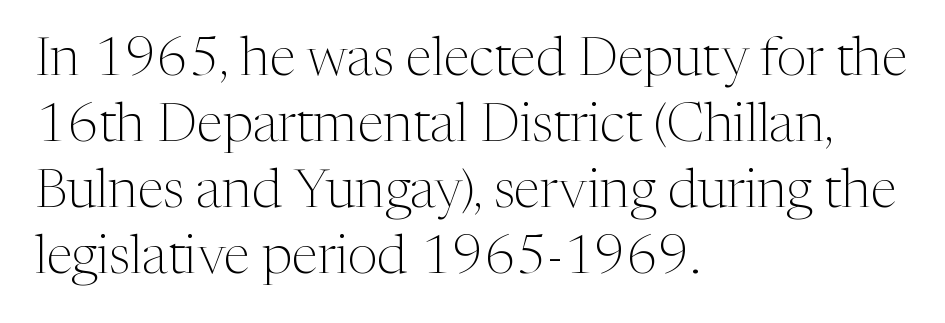
To sum up the face: it has serifs. You could not count columns in this text — the font is proportionally spaced. Does the lettering tilt? It doesn't — this is upright. The typeface has the unassuming heft of standard copy or less. Short note: letters normally spaced. Leftover space on each line is placed entirely after the last word.
